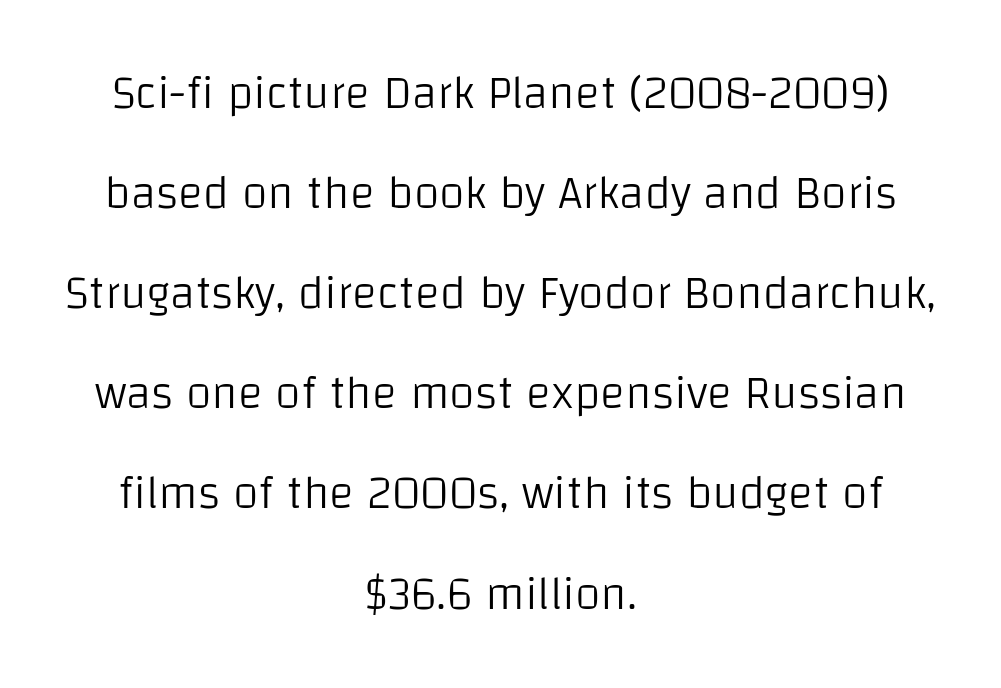
Q: Is the text bold? A: No.
Q: Is the text italic (slanted)? A: No, it is upright.
Q: Is the typeface a serif or a sans-serif typeface? A: Sans-serif.
Q: Is the text underlined? A: No.
Q: How is the paragraph aligned? A: Centered.
Q: Is the spacing between letters normal or unusually wide? A: Normal.
Q: Is the spacing between lines tight, normal or loose? A: Loose.
Q: Width (condensed, normal, or wide)? A: Normal.
Q: Stroke contrast? A: Low.
Q: x-height? A: Large.
Q: Monospaced? A: No.
